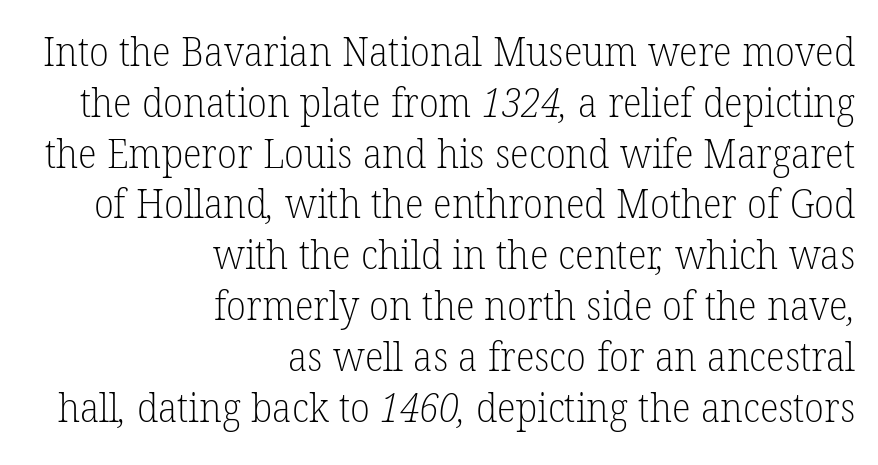
{"serif": "yes", "bold": "no", "weight": "light", "width": "normal", "stroke_contrast": "low", "x_height": "medium", "monospaced": "no", "underline": "no", "align": "right", "line_spacing": "normal", "line_spacing_ratio": 1.27, "letter_spacing": "normal", "letter_spacing_em": 0.0, "glyph_px": 40}
